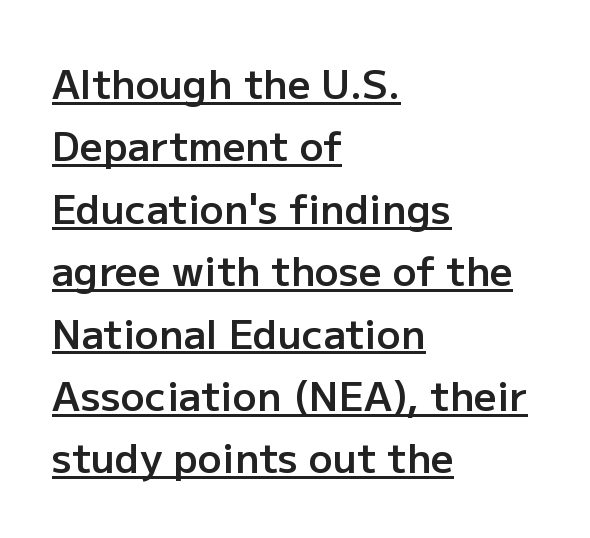
Q: Is the text bold? A: Semi-bold.
Q: Is the text italic (slanted)? A: No, it is upright.
Q: Is the typeface a serif or a sans-serif typeface? A: Sans-serif.
Q: Is the text underlined? A: Yes.
Q: How is the paragraph aligned? A: Left-aligned.
Q: Is the spacing between letters normal or unusually wide? A: Normal.
Q: Is the spacing between lines tight, normal or loose? A: Normal.
Q: Width (condensed, normal, or wide)? A: Normal.
Q: Stroke contrast? A: Low.
Q: x-height? A: Medium.
Q: Monospaced? A: No.
